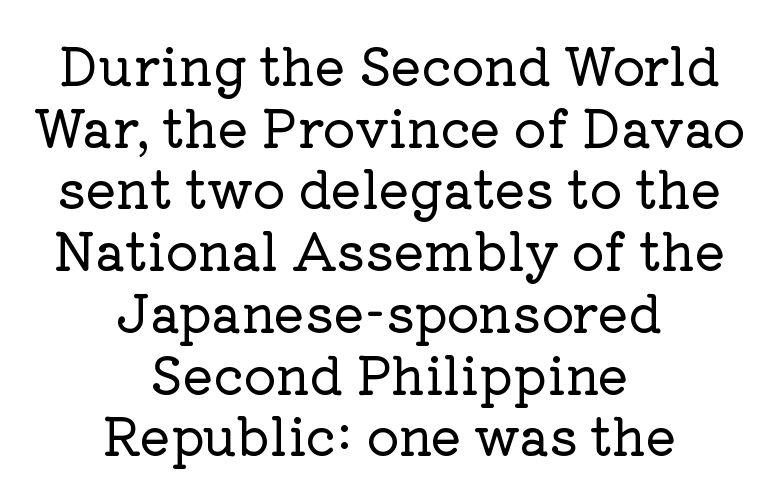
Q: Is the text italic (slanted)? A: No, it is upright.
Q: Is the typeface a serif or a sans-serif typeface? A: Serif.
Q: Is the text underlined? A: No.
Q: How is the paragraph aligned? A: Centered.
Q: Is the spacing between letters normal or unusually wide? A: Normal.
Q: Width (condensed, normal, or wide)? A: Normal.
Q: Stroke contrast? A: Low.
Q: x-height? A: Medium.
Q: Monospaced? A: No.
